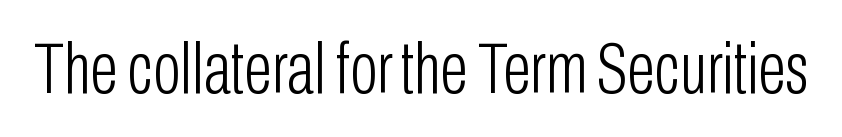
Compared with typical body copy, the letter spacing here is the same. The typography opts for an upright posture over an oblique one. Only glyphs here, with clear space below each row. The face used here is proportionally spaced, like ordinary book or web type. Weight: regular or lighter. Letterform terminals end flat and unadorned throughout the passage.
